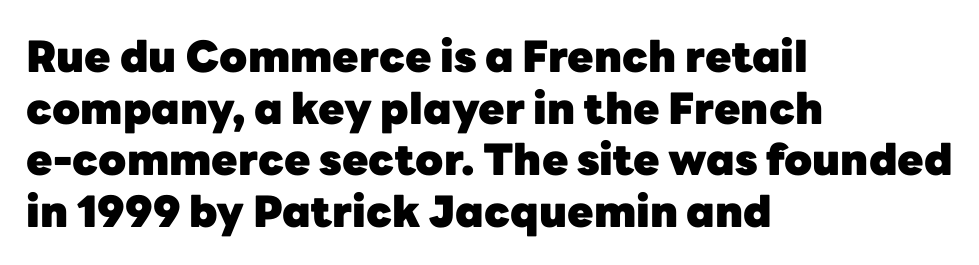
Q: Is the text bold? A: Yes.
Q: Is the text italic (slanted)? A: No, it is upright.
Q: Is the typeface a serif or a sans-serif typeface? A: Sans-serif.
Q: Is the text underlined? A: No.
Q: How is the paragraph aligned? A: Left-aligned.
Q: Is the spacing between letters normal or unusually wide? A: Normal.
Q: Width (condensed, normal, or wide)? A: Normal.
Q: Stroke contrast? A: Low.
Q: x-height? A: Medium.
Q: Monospaced? A: No.
